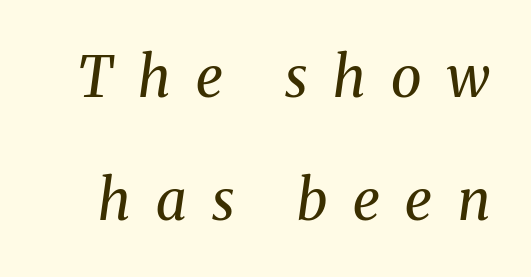
An italicized treatment has been applied to the whole sample. Underline: absent. The passage shown stacks its lines with a broad gap. Letterform terminals end in serifs throughout the passage. A typesetter would call this proportional, since set widths differ per character. No chunkiness to these letters — they're not bold.
